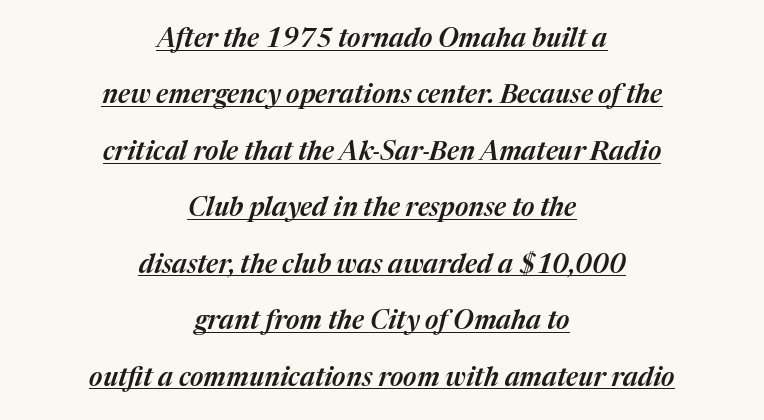
One-word summary of the alignment: center. Is the type slanted? Yes — the strokes lean at a clear angle. Underline: present. One glance says open: line gaps are wider than usual. This rendering leaves character spacing at its baseline value.
